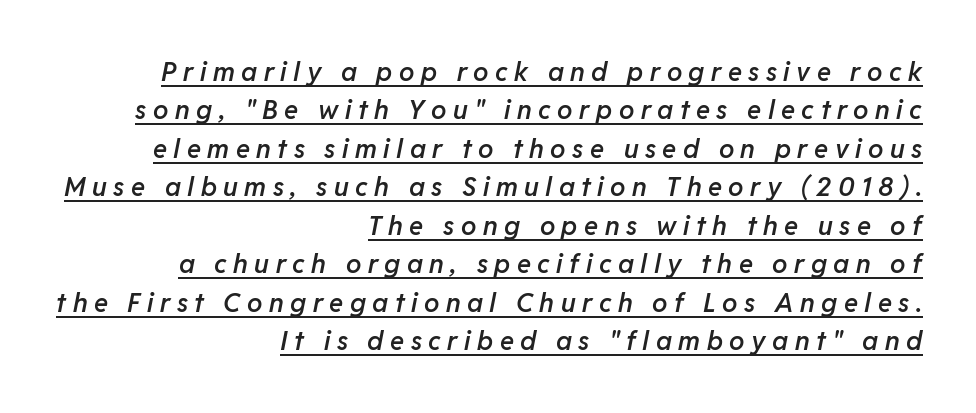
The image shows 26 px text type, italic (leaning right); set right-aligned, normal line spacing (1.48x), unusually wide letter spacing (+0.25 em), underlined.
